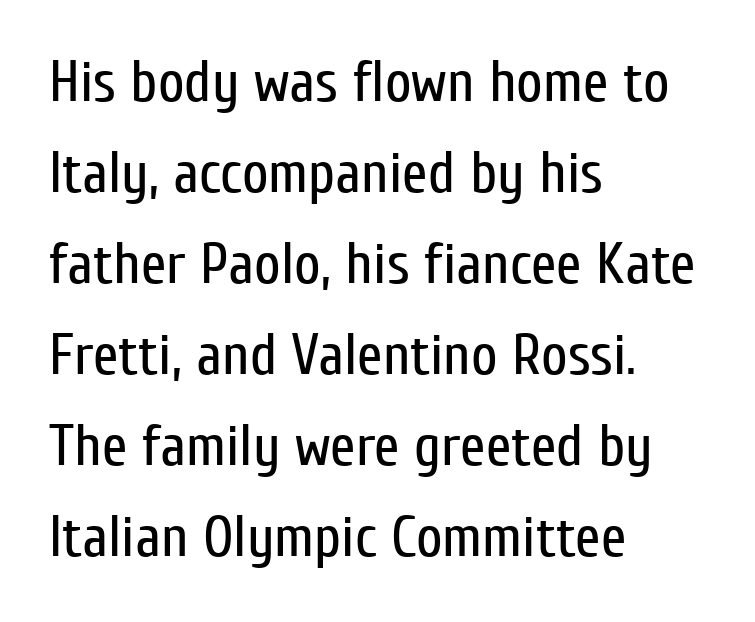
The image shows 58 px regular-weight, condensed sans-serif type, upright; set left-aligned, normal line spacing (1.57x), normal letter spacing, not underlined; low stroke contrast and a medium x-height.
